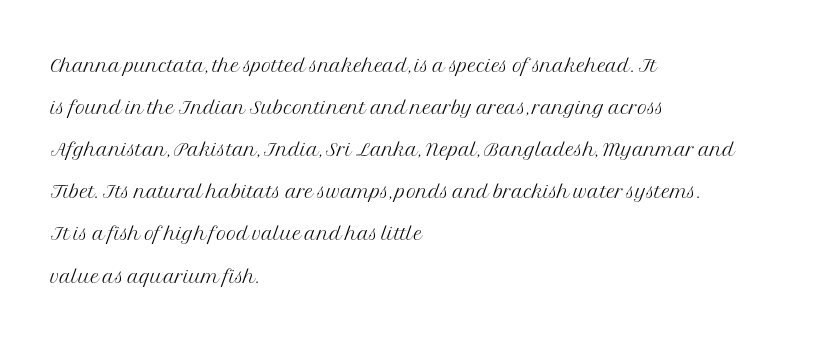
{"bold": "no", "underline": "no", "align": "left", "line_spacing": "normal", "line_spacing_ratio": 1.56, "letter_spacing": "normal", "letter_spacing_em": 0.0, "glyph_px": 27}
